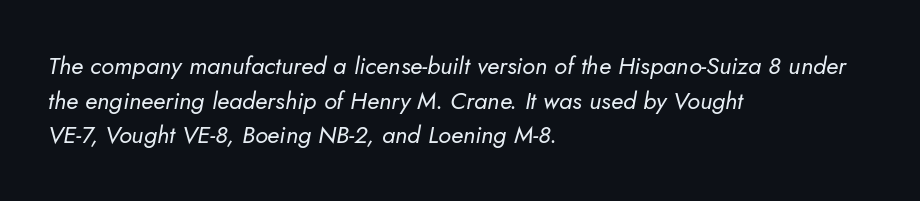
{"italic": "yes", "lean": "right", "slant_degrees": 5, "bold": "no", "underline": "no", "align": "left", "line_spacing": "normal", "line_spacing_ratio": 1.44, "letter_spacing": "normal", "letter_spacing_em": 0.0, "glyph_px": 24}
